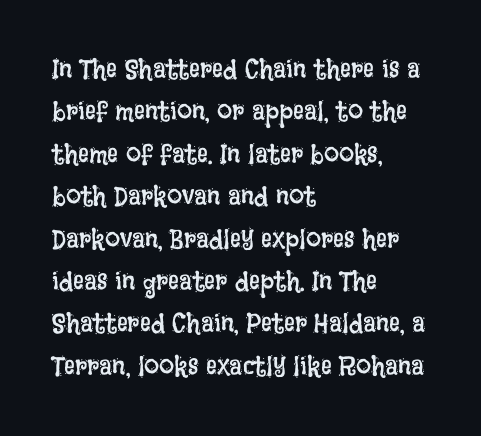
Characters follow at the spacing the type designer built in. Where is the straight margin? On the left. Weight: regular or lighter. Check the space under the baseline: it is left empty. Each new line begins a customary step beneath the previous one.
